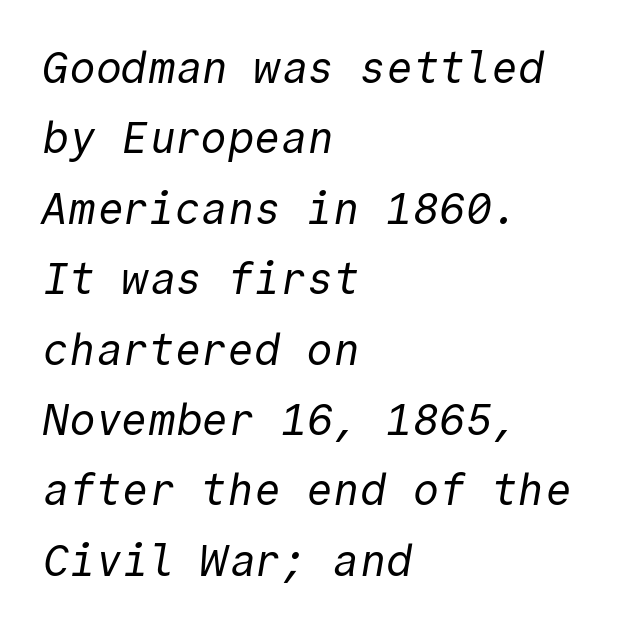
Q: Is the text bold? A: No.
Q: Is the typeface a serif or a sans-serif typeface? A: Sans-serif.
Q: Is the text underlined? A: No.
Q: How is the paragraph aligned? A: Left-aligned.
Q: Is the spacing between letters normal or unusually wide? A: Normal.
Q: Is the spacing between lines tight, normal or loose? A: Normal.
Q: Width (condensed, normal, or wide)? A: Normal.
Q: x-height? A: Medium.
Q: Monospaced? A: Yes.
